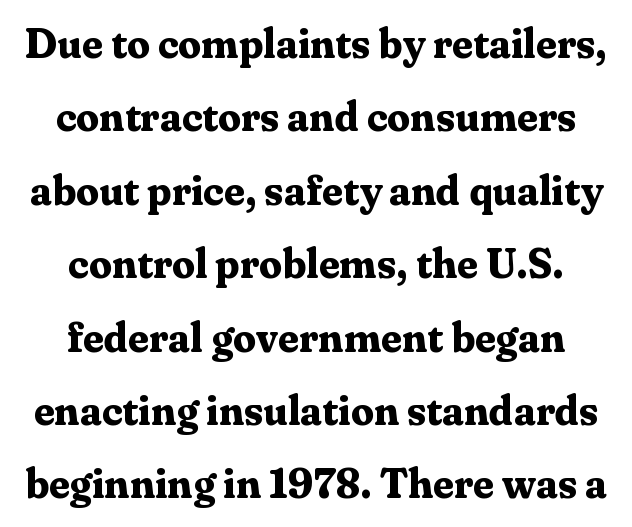
{"serif": "yes", "italic": "no", "bold": "yes", "weight": "bold", "width": "normal", "stroke_contrast": "medium", "x_height": "medium", "monospaced": "no", "underline": "no", "align": "center", "line_spacing_ratio": 1.79, "letter_spacing": "normal", "letter_spacing_em": 0.0, "glyph_px": 41}
